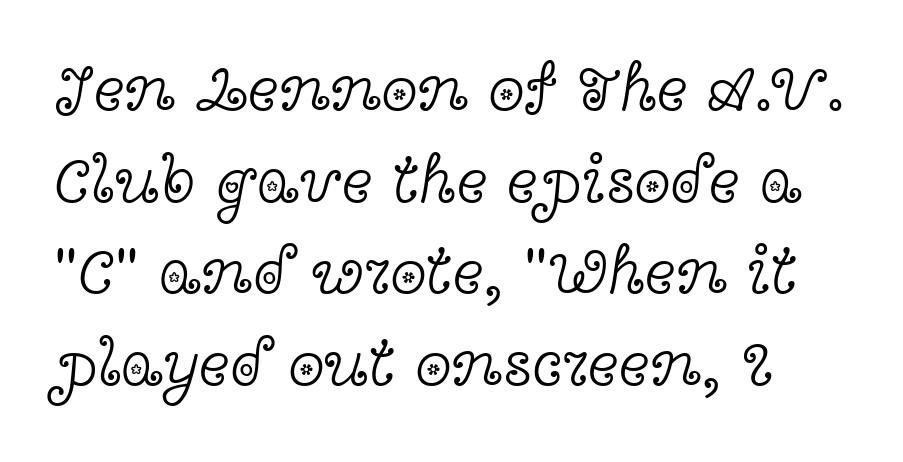
{"serif": "yes", "bold": "no", "weight": "light", "width": "wide", "x_height": "medium", "monospaced": "no", "underline": "no", "line_spacing": "normal", "line_spacing_ratio": 1.39, "letter_spacing": "normal", "letter_spacing_em": 0.0, "glyph_px": 66}
